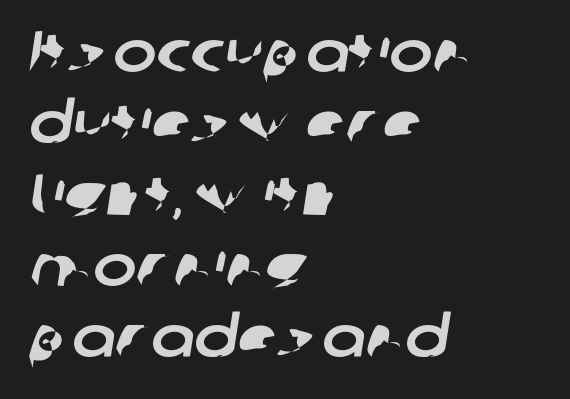
Q: Is the typeface a serif or a sans-serif typeface? A: Sans-serif.
Q: Is the text underlined? A: No.
Q: How is the paragraph aligned? A: Left-aligned.
Q: Is the spacing between letters normal or unusually wide? A: Normal.
Q: Width (condensed, normal, or wide)? A: Normal.
Q: Stroke contrast? A: Low.
Q: x-height? A: Medium.
Q: Monospaced? A: No.
